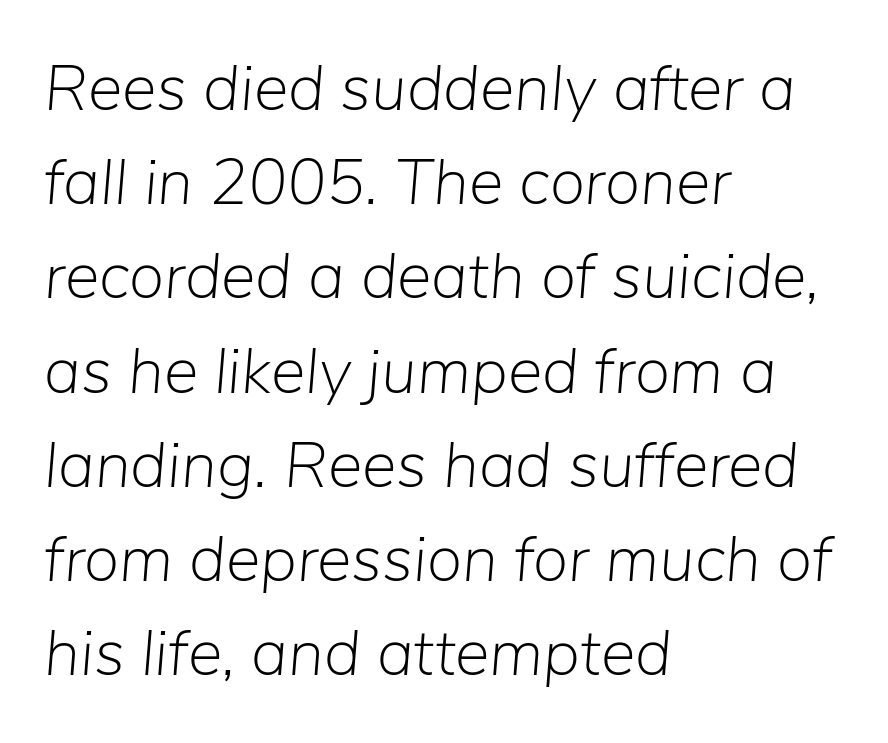
Quick note: interline space is typical. Caption: face not bold, strokes unweighted. Looking at the ascenders, they clearly lean. These lines keep a tight, regular rhythm from letter to letter.
